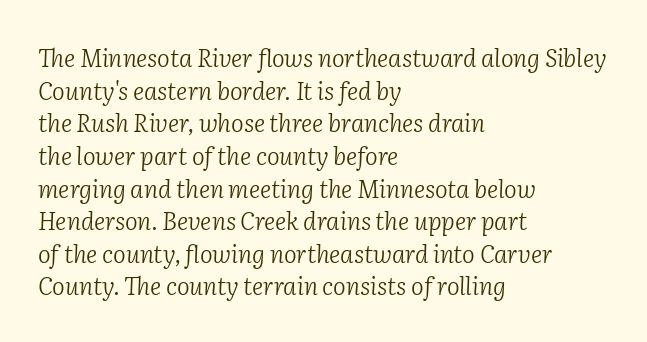
This sample uses plain, unmodified letter spacing. The lettering tilts uniformly, giving the passage an italic look. A clean baseline with only descenders dipping below it. Whoever set this chose a conventional vertical rhythm. The compositor pushed each line to the left boundary. The characters are drawn with everyday or finer stroke widths.
